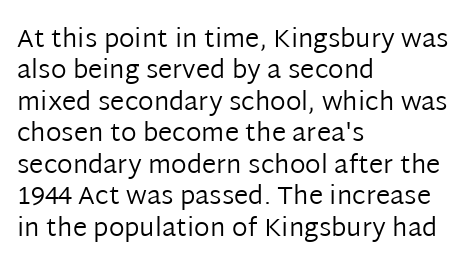
What stands out about the letter spacing? Nothing — it is the standard amount. The rendering anchors every line to the left-hand side. A light-to-regular cut is what we see here. Ordinary non-slanted type is in use.
